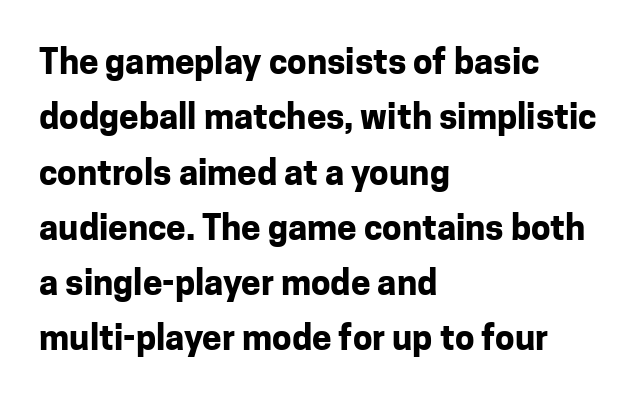
Q: Is the text bold? A: Yes.
Q: Is the text italic (slanted)? A: No, it is upright.
Q: Is the typeface a serif or a sans-serif typeface? A: Sans-serif.
Q: Is the text underlined? A: No.
Q: How is the paragraph aligned? A: Left-aligned.
Q: Is the spacing between letters normal or unusually wide? A: Normal.
Q: Is the spacing between lines tight, normal or loose? A: Normal.
Q: Width (condensed, normal, or wide)? A: Normal.
Q: Stroke contrast? A: Low.
Q: x-height? A: Medium.
Q: Monospaced? A: No.
